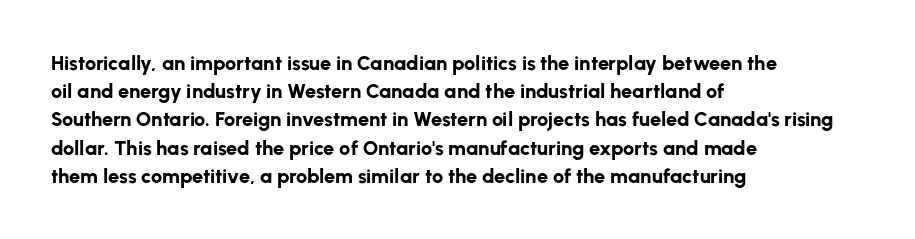
{"italic": "no", "bold": "yes", "underline": "no", "align": "left", "line_spacing": "normal", "line_spacing_ratio": 1.41, "letter_spacing": "normal", "letter_spacing_em": 0.0, "glyph_px": 20}
